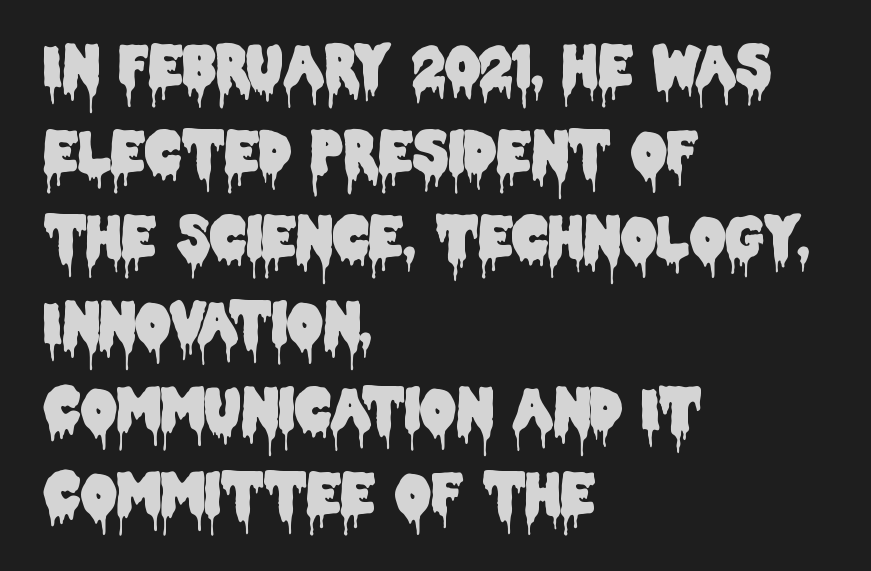
Q: Is the text italic (slanted)? A: No, it is upright.
Q: Is the typeface a serif or a sans-serif typeface? A: Sans-serif.
Q: Is the text underlined? A: No.
Q: How is the paragraph aligned? A: Left-aligned.
Q: Is the spacing between letters normal or unusually wide? A: Normal.
Q: Is the spacing between lines tight, normal or loose? A: Normal.
Q: Width (condensed, normal, or wide)? A: Condensed.
Q: Stroke contrast? A: Low.
Q: x-height? A: Large.
Q: Monospaced? A: No.
